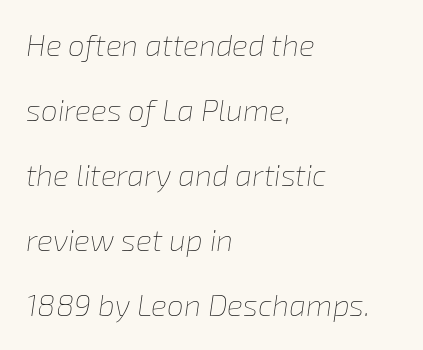
Each word holds together tightly as a unit, with standard inter-letter gaps. Reading down the block, your eye returns to a fixed left position each line. The font's italic variant was chosen for this text. Type without underlining. Think of a printed novel: that variable character pitch is what you see here. Is this a heavy cut? Hardly; it is regular or lighter.
